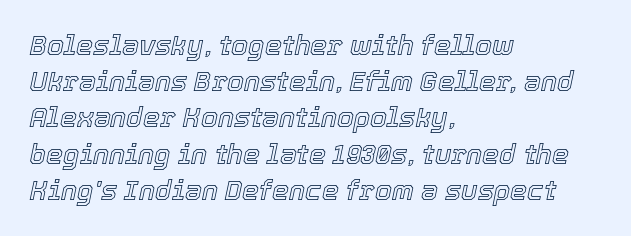
The image shows 27 px text type, italic (leaning right); set left-aligned, normal line spacing (1.34x), normal letter spacing, not underlined.
